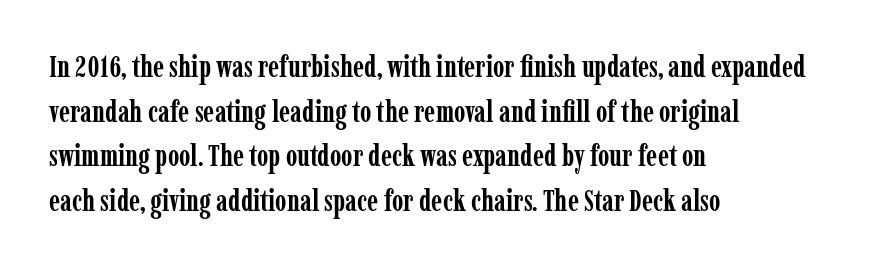
{"serif": "yes", "italic": "no", "bold": "yes", "weight": "semibold", "width": "condensed", "stroke_contrast": "low", "x_height": "medium", "monospaced": "no", "underline": "no", "align": "left", "line_spacing": "normal", "line_spacing_ratio": 1.54, "letter_spacing": "normal", "letter_spacing_em": 0.0, "glyph_px": 29}
